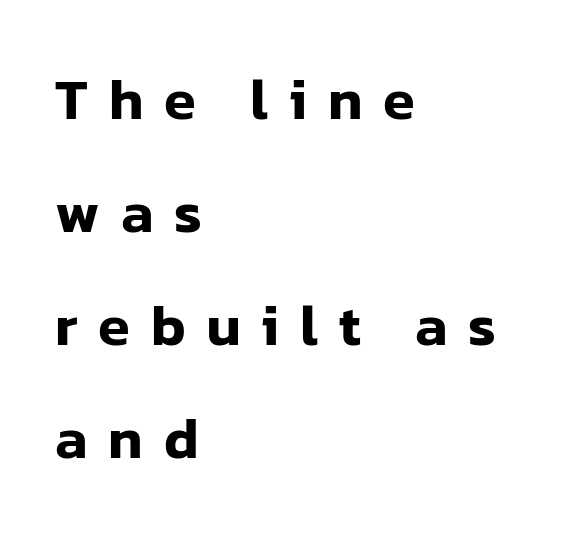
Q: Is the text italic (slanted)? A: No, it is upright.
Q: Is the typeface a serif or a sans-serif typeface? A: Sans-serif.
Q: Is the text underlined? A: No.
Q: How is the paragraph aligned? A: Left-aligned.
Q: Is the spacing between letters normal or unusually wide? A: Unusually wide.
Q: Is the spacing between lines tight, normal or loose? A: Loose.
Q: Width (condensed, normal, or wide)? A: Normal.
Q: Stroke contrast? A: Low.
Q: x-height? A: Medium.
Q: Monospaced? A: No.
